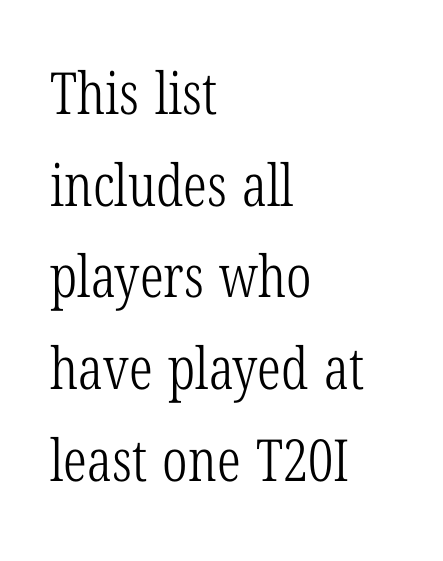
{"serif": "yes", "italic": "no", "bold": "no", "weight": "light", "width": "condensed", "stroke_contrast": "low", "x_height": "medium", "monospaced": "no", "underline": "no", "align": "left", "line_spacing": "normal", "line_spacing_ratio": 1.58, "letter_spacing": "normal", "letter_spacing_em": 0.0, "glyph_px": 58}
